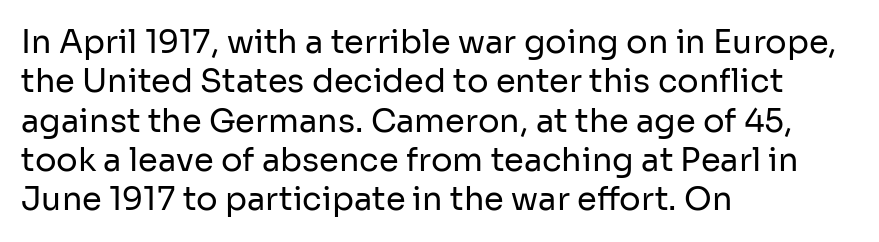
{"serif": "no", "italic": "no", "bold": "no", "weight": "regular", "width": "normal", "stroke_contrast": "low", "x_height": "medium", "monospaced": "no", "underline": "no", "align": "left", "line_spacing_ratio": 1.23, "letter_spacing": "normal", "letter_spacing_em": 0.0, "glyph_px": 32}
